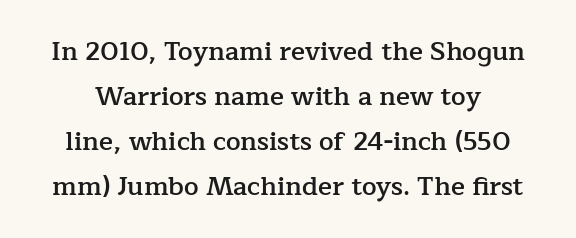
The image shows 26 px text type, upright; set line spacing 1.73x, normal letter spacing, not underlined.
